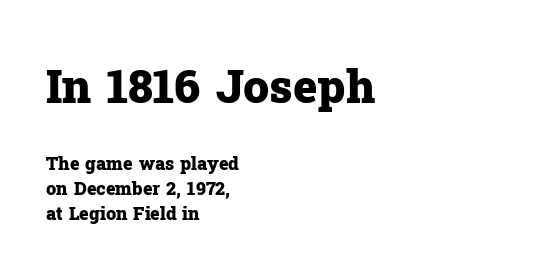
One-word summary of the alignment: left. Each letter's strokes conclude with small projecting serifs. Default kerning and tracking; the words read as compact shapes. Successive baselines arrive at the customary interval. This rendering features lettering with no underline.
